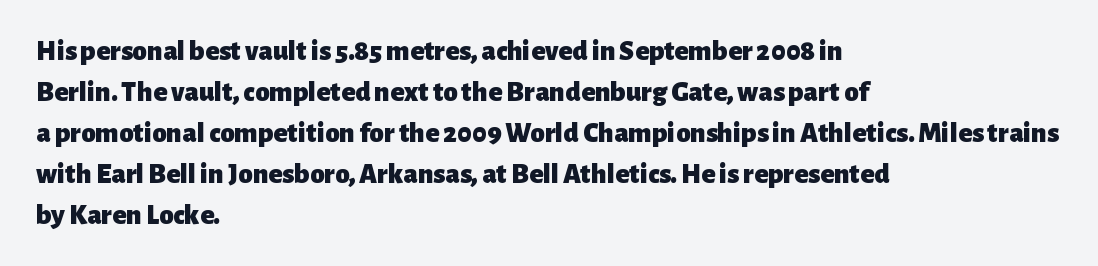
{"serif": "no", "italic": "no", "bold": "yes", "weight": "heavy", "width": "normal", "stroke_contrast": "low", "x_height": "medium", "monospaced": "no", "underline": "no", "align": "left", "line_spacing": "normal", "line_spacing_ratio": 1.41, "letter_spacing": "normal", "letter_spacing_em": 0.0, "glyph_px": 29}
